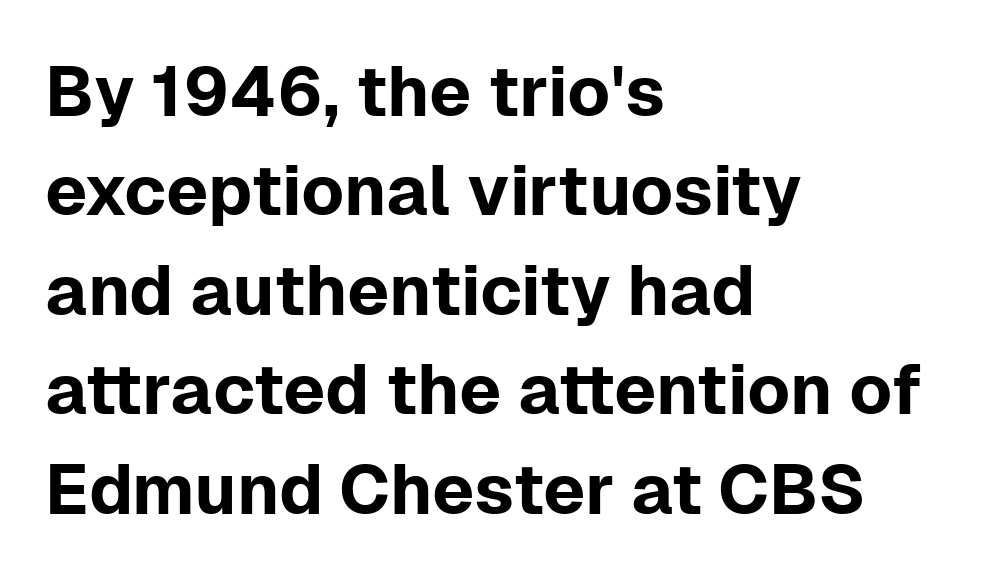
Q: Is the text italic (slanted)? A: No, it is upright.
Q: Is the typeface a serif or a sans-serif typeface? A: Sans-serif.
Q: Is the text underlined? A: No.
Q: How is the paragraph aligned? A: Left-aligned.
Q: Is the spacing between letters normal or unusually wide? A: Normal.
Q: Is the spacing between lines tight, normal or loose? A: Normal.
Q: Width (condensed, normal, or wide)? A: Normal.
Q: Stroke contrast? A: Low.
Q: x-height? A: Medium.
Q: Monospaced? A: No.
